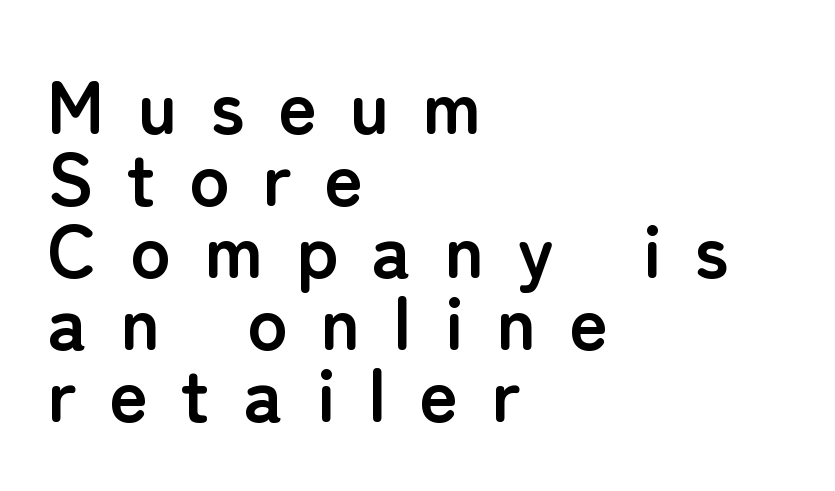
{"serif": "no", "italic": "no", "bold": "yes", "weight": "semibold", "width": "normal", "stroke_contrast": "low", "x_height": "medium", "monospaced": "no", "underline": "no", "align": "left", "line_spacing": "tight", "line_spacing_ratio": 0.96, "letter_spacing": "wide", "letter_spacing_em": 0.44, "glyph_px": 75}
